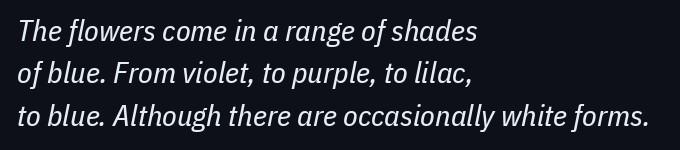
Q: Is the text bold? A: No.
Q: Is the text italic (slanted)? A: Yes, it leans right by about 11 degrees.
Q: Is the text underlined? A: No.
Q: How is the paragraph aligned? A: Left-aligned.
Q: Is the spacing between letters normal or unusually wide? A: Normal.
Q: Is the spacing between lines tight, normal or loose? A: Normal.
Q: Width (condensed, normal, or wide)? A: Condensed.
Q: Stroke contrast? A: Low.
Q: x-height? A: Medium.
Q: Monospaced? A: No.
